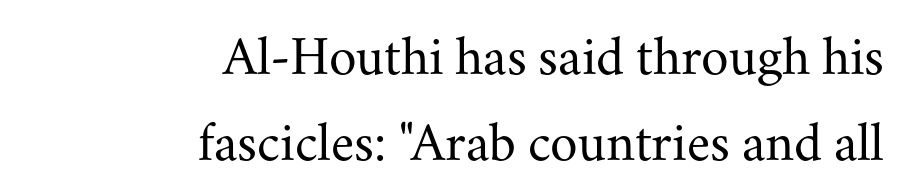
{"serif": "yes", "italic": "no", "bold": "no", "weight": "regular", "width": "normal", "stroke_contrast": "medium", "x_height": "small", "monospaced": "no", "underline": "no", "align": "right", "line_spacing": "normal", "line_spacing_ratio": 1.54, "letter_spacing": "normal", "letter_spacing_em": 0.0, "glyph_px": 56}
